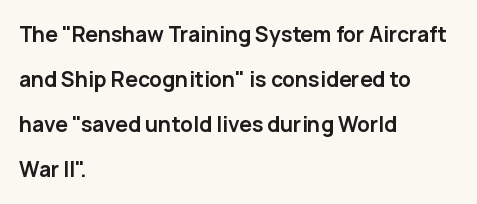
Q: Is the text bold? A: Yes.
Q: Is the text italic (slanted)? A: No, it is upright.
Q: Is the text underlined? A: No.
Q: How is the paragraph aligned? A: Left-aligned.
Q: Is the spacing between letters normal or unusually wide? A: Normal.
Q: Is the spacing between lines tight, normal or loose? A: Loose.
